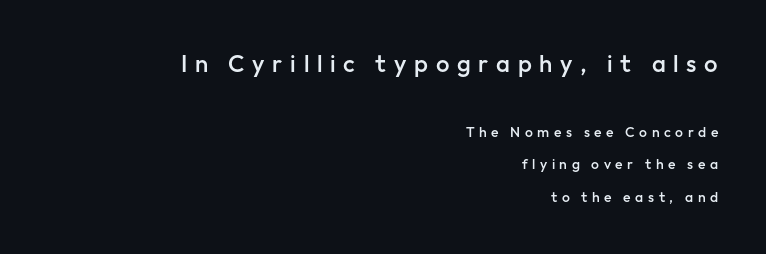
The image shows 24 px text type, upright; set right-aligned, loose line spacing (2.32x), unusually wide letter spacing (+0.32 em), not underlined; the first (top) block is 1.71x larger.
